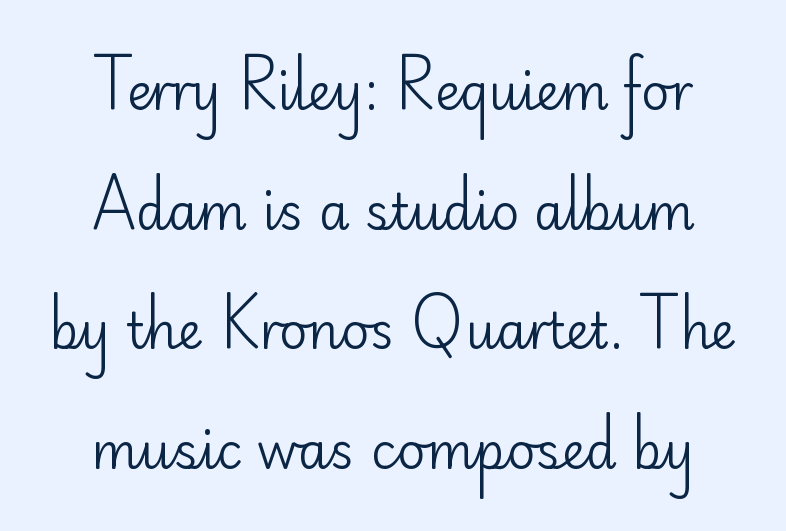
{"serif": "no", "italic": "no", "bold": "no", "weight": "regular", "width": "normal", "stroke_contrast": "low", "x_height": "small", "monospaced": "no", "underline": "no", "align": "center", "line_spacing": "loose", "line_spacing_ratio": 2.44, "letter_spacing": "normal", "letter_spacing_em": 0.0, "glyph_px": 49}
